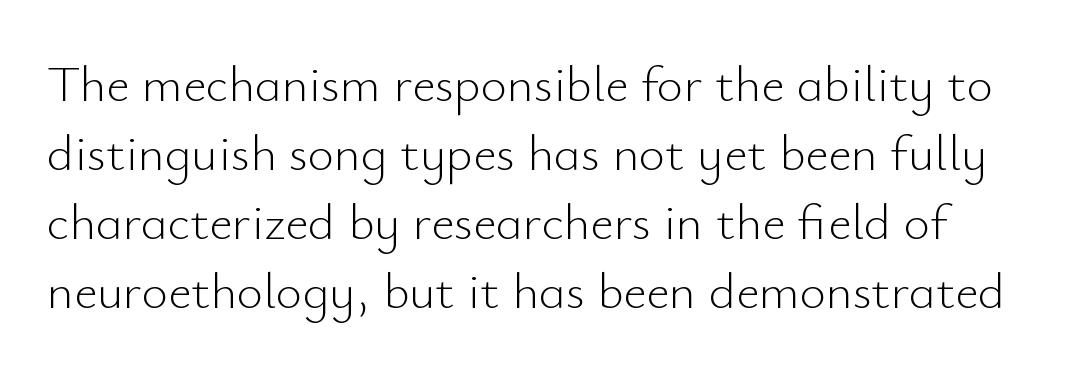
The image shows 51 px light sans-serif type, upright; set normal line spacing (1.35x), normal letter spacing, not underlined; low stroke contrast and a small x-height.
